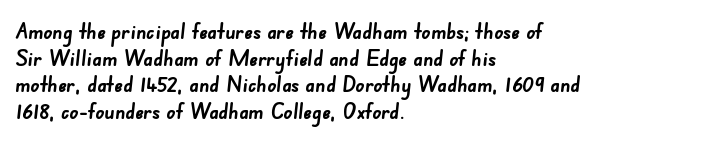
The letterforms sit shoulder to shoulder at normal distance. Bare-footed words on every line. The letters are bold, with thick, heavy strokes. Horizontal alignment here is leftward, the default for most running prose.
